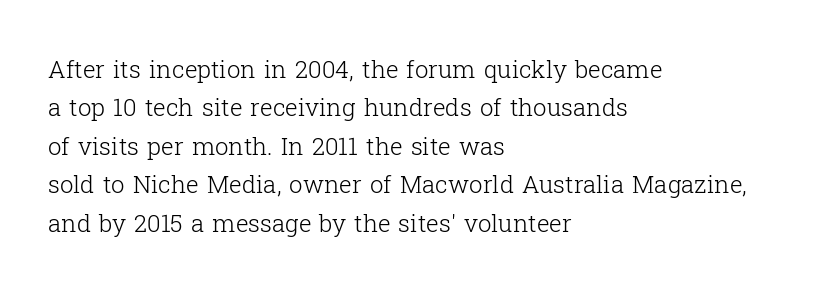
Q: Is the text bold? A: No.
Q: Is the text italic (slanted)? A: No, it is upright.
Q: Is the text underlined? A: No.
Q: How is the paragraph aligned? A: Left-aligned.
Q: Is the spacing between letters normal or unusually wide? A: Normal.
Q: Is the spacing between lines tight, normal or loose? A: Normal.
